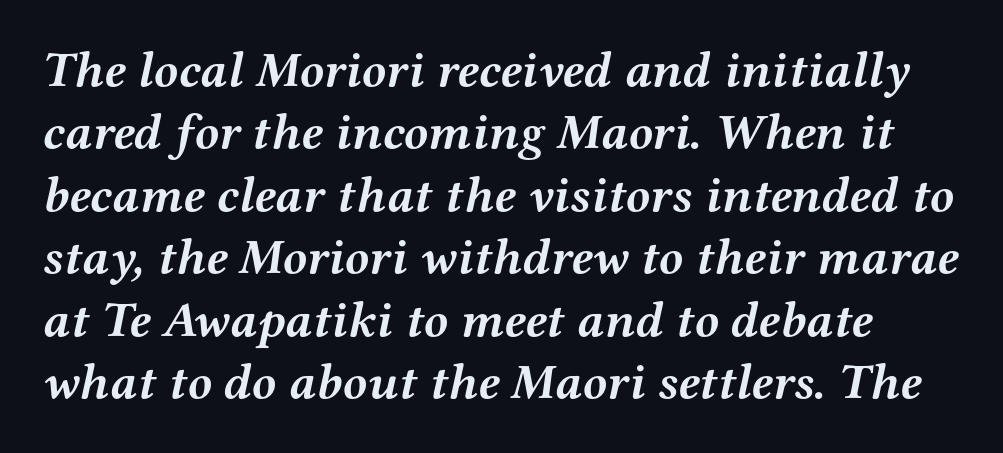
{"serif": "yes", "italic": "yes", "lean": "right", "slant_degrees": 12, "bold": "yes", "weight": "semibold", "width": "wide", "stroke_contrast": "medium", "x_height": "medium", "monospaced": "no", "underline": "no", "line_spacing": "normal", "line_spacing_ratio": 1.25, "letter_spacing": "normal", "letter_spacing_em": 0.0, "glyph_px": 50}
